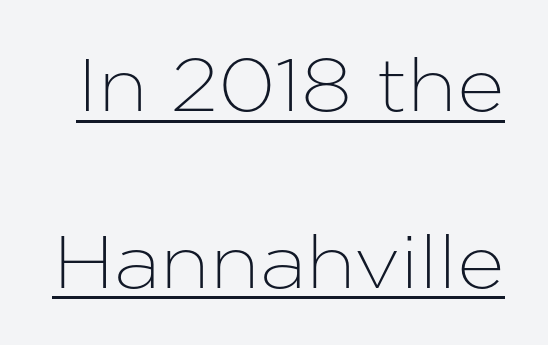
{"serif": "no", "italic": "no", "width": "normal", "stroke_contrast": "low", "x_height": "medium", "monospaced": "no", "underline": "yes", "line_spacing": "loose", "line_spacing_ratio": 2.39, "letter_spacing": "normal", "letter_spacing_em": 0.0, "glyph_px": 74}
